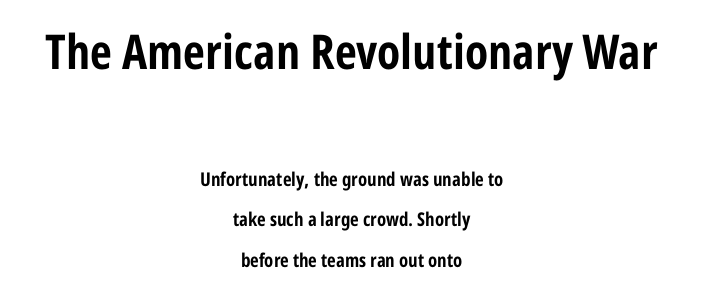
Underline: absent. Unlike italic type, these characters show no tilt at all. Rows of type keep a wide berth in the vertical direction. Its strokes are broad and dark, the hallmark of bold type. Words appear dense and cohesive because spacing is normal. The passage is arranged like a title page — every line centered.
